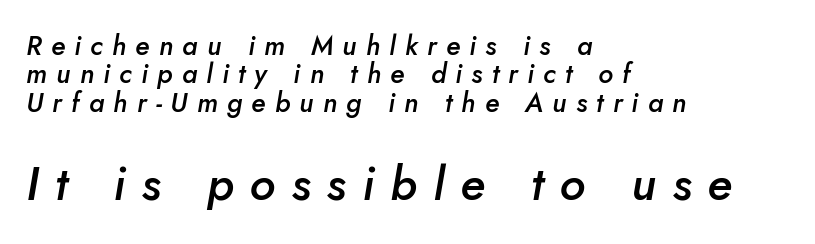
{"italic": "yes", "lean": "right", "slant_degrees": 5, "bold": "semi", "weight": "semibold", "width": "normal", "stroke_contrast": "low", "x_height": "small", "monospaced": "no", "underline": "no", "align": "left", "line_spacing": "tight", "line_spacing_ratio": 1.05, "letter_spacing": "wide", "letter_spacing_em": 0.34, "larger_block": "second", "size_ratio": 1.74, "glyph_px": 47}
